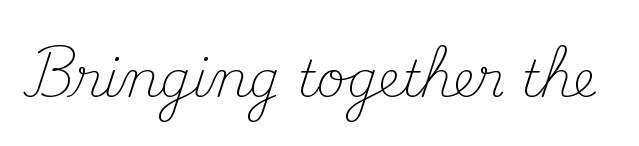
Between one letter and the next there's only the usual sliver of space. Observe the serifs anchoring each vertical stroke in this sample. You could not count columns in this text — the font is proportionally spaced. Bare-footed words on every line. The weight tops out at a normal text grade.
